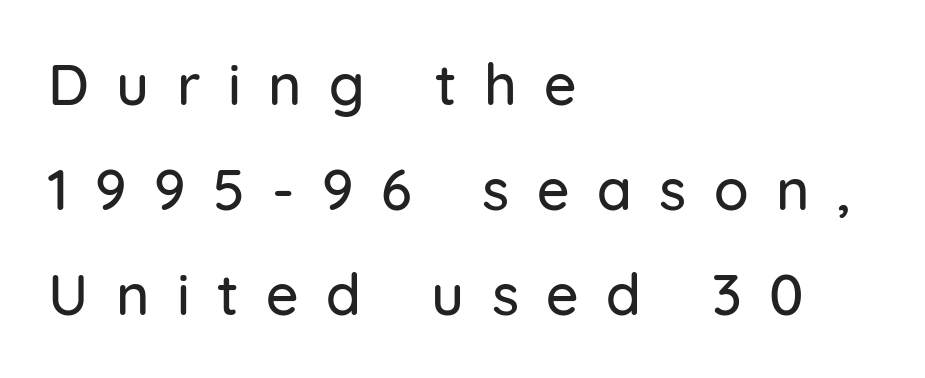
The image shows 57 px sans-serif type, upright; set left-aligned, line spacing 1.84x, unusually wide letter spacing (+0.48 em), not underlined; low stroke contrast and a medium x-height.
